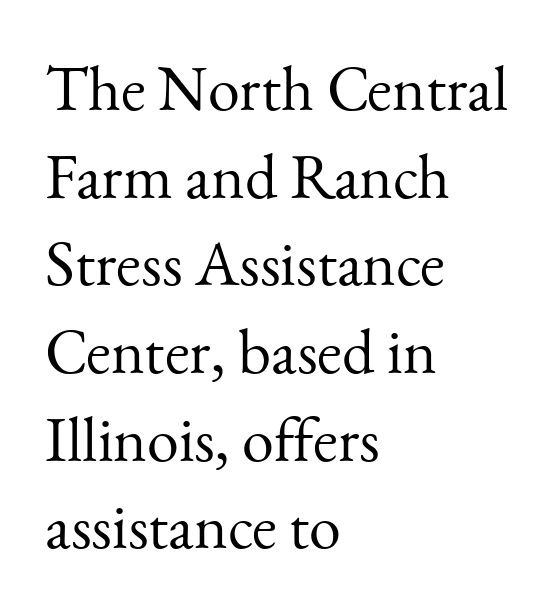
Type without underlining. Small tapered or slab feet sit at the stroke ends, so this counts as serif. Ascenders rise straight up at ninety degrees. You could not count columns in this text — the font is proportionally spaced.
